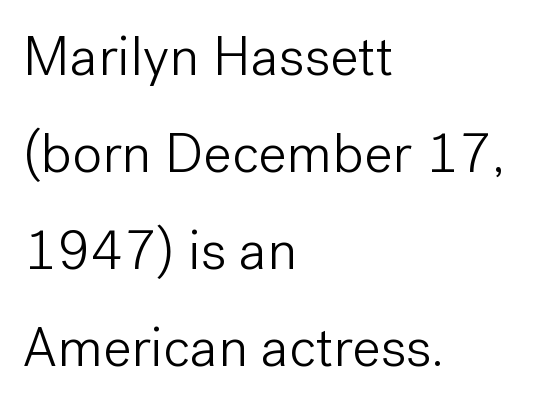
Summary of weight: not heavy and not bold. The horizontal fit of the characters is conventional and even. The rendering uses natural spacing where letterforms have individual widths. Decoration check: the copy has no underline. Serifs: no, the terminals of the letterforms are clean. Tall strokes in this sample are plumb rather than angled.
